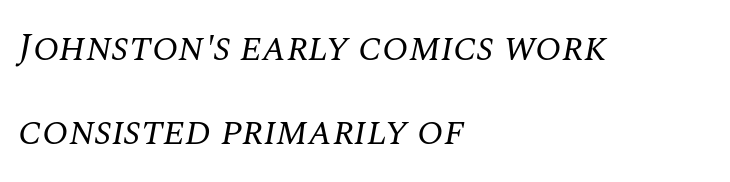
Q: Is the text bold? A: No.
Q: Is the text italic (slanted)? A: Yes, it leans right by about 10 degrees.
Q: Is the typeface a serif or a sans-serif typeface? A: Serif.
Q: Is the text underlined? A: No.
Q: How is the paragraph aligned? A: Left-aligned.
Q: Is the spacing between letters normal or unusually wide? A: Normal.
Q: Is the spacing between lines tight, normal or loose? A: Loose.
Q: Width (condensed, normal, or wide)? A: Normal.
Q: Stroke contrast? A: Medium.
Q: x-height? A: Large.
Q: Monospaced? A: No.
